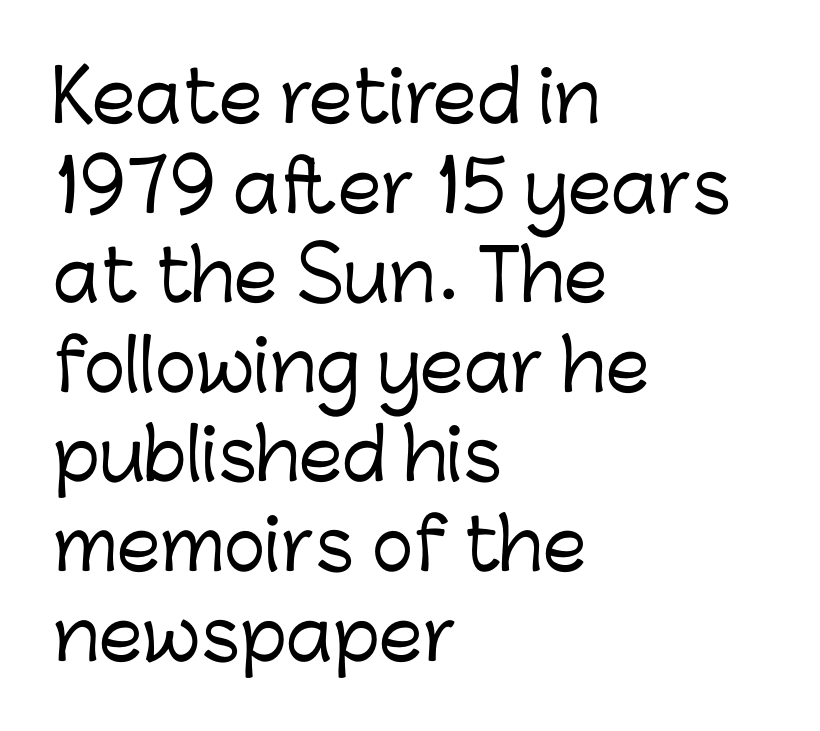
The image shows 70 px sans-serif type, upright; set left-aligned, normal line spacing (1.28x), normal letter spacing, not underlined; low stroke contrast and a medium x-height.
